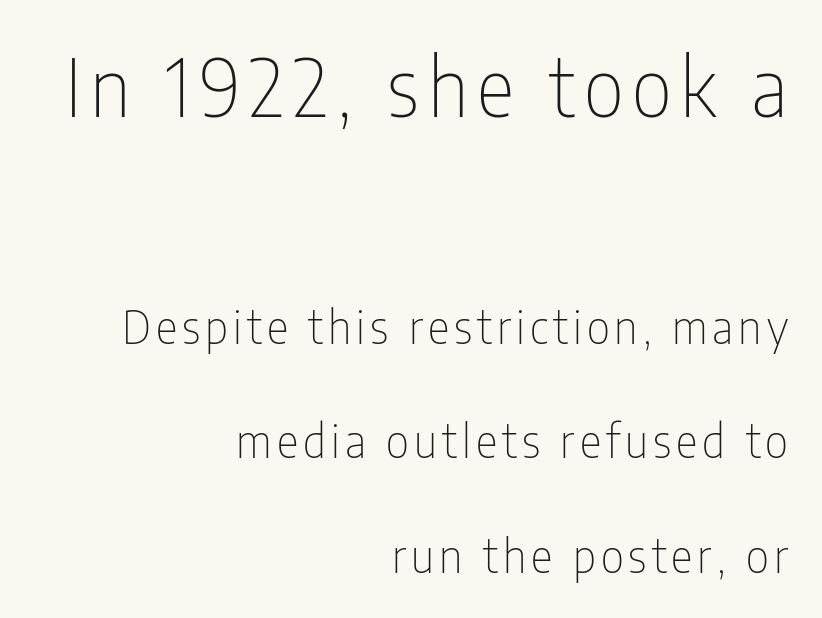
Q: Is the text bold? A: No.
Q: Is the text italic (slanted)? A: No, it is upright.
Q: Is the typeface a serif or a sans-serif typeface? A: Sans-serif.
Q: Is the text underlined? A: No.
Q: How is the paragraph aligned? A: Right-aligned.
Q: Is the spacing between lines tight, normal or loose? A: Loose.
Q: Which block of text is set in a larger size, the first (top) or the second (bottom)? A: The first (top) one.
Q: Width (condensed, normal, or wide)? A: Condensed.
Q: Stroke contrast? A: Low.
Q: x-height? A: Medium.
Q: Monospaced? A: No.
